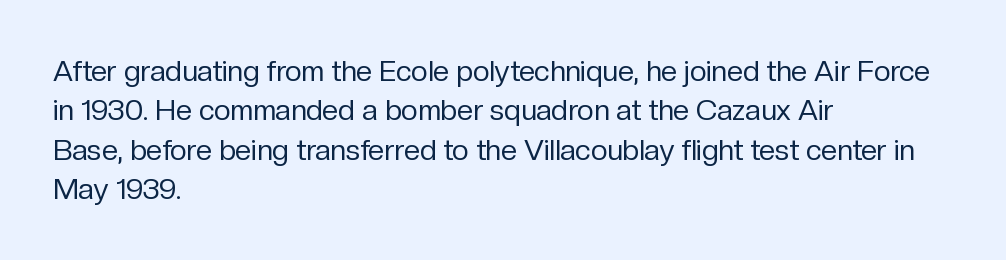
The image shows 29 px regular-weight sans-serif type, upright; set left-aligned, normal line spacing (1.36x), normal letter spacing, not underlined; low stroke contrast and a medium x-height.
